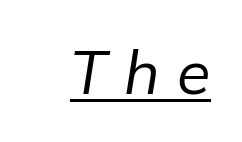
Is the type slanted? Yes — the strokes lean at a clear angle. This sample has the flowing, uneven cadence of proportional lettering. Caption: lettering with a line underneath. No chunkiness to these letters — they're not bold.
